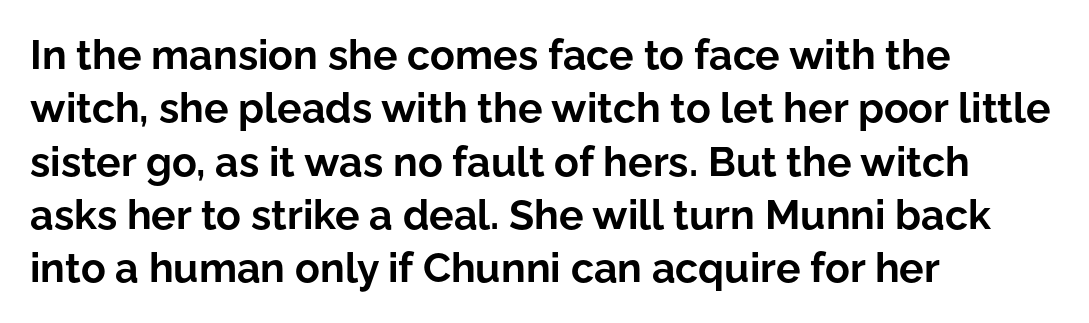
Q: Is the text bold? A: Yes.
Q: Is the text italic (slanted)? A: No, it is upright.
Q: Is the typeface a serif or a sans-serif typeface? A: Sans-serif.
Q: Is the text underlined? A: No.
Q: How is the paragraph aligned? A: Left-aligned.
Q: Is the spacing between letters normal or unusually wide? A: Normal.
Q: Is the spacing between lines tight, normal or loose? A: Normal.
Q: Width (condensed, normal, or wide)? A: Normal.
Q: Stroke contrast? A: Low.
Q: x-height? A: Medium.
Q: Monospaced? A: No.
